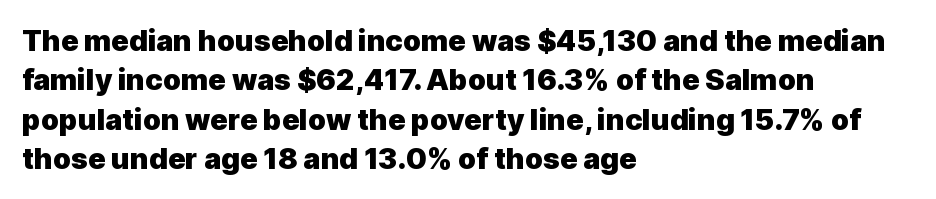
You could not count columns in this text — the font is proportionally spaced. Every character sits straight up, as roman type does. Short note: letters normally spaced. Strokes here are thick enough to call this a true bold.
